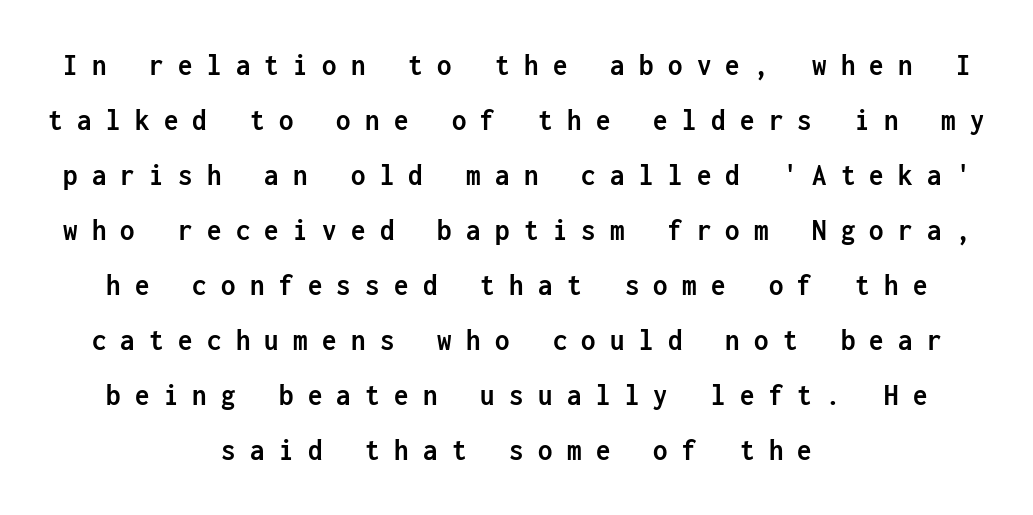
The image shows 32 px semibold, condensed sans-serif type, upright, monospaced; set centered, line spacing 1.72x, unusually wide letter spacing (+0.45 em), not underlined; low stroke contrast and a medium x-height.
